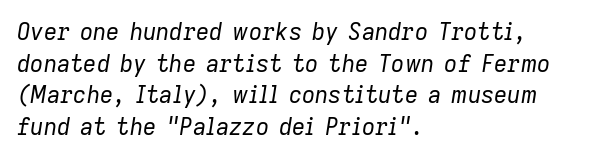
{"italic": "yes", "lean": "right", "slant_degrees": 9, "bold": "no", "underline": "no", "align": "left", "line_spacing": "normal", "line_spacing_ratio": 1.37, "letter_spacing": "normal", "letter_spacing_em": 0.0, "glyph_px": 23}
